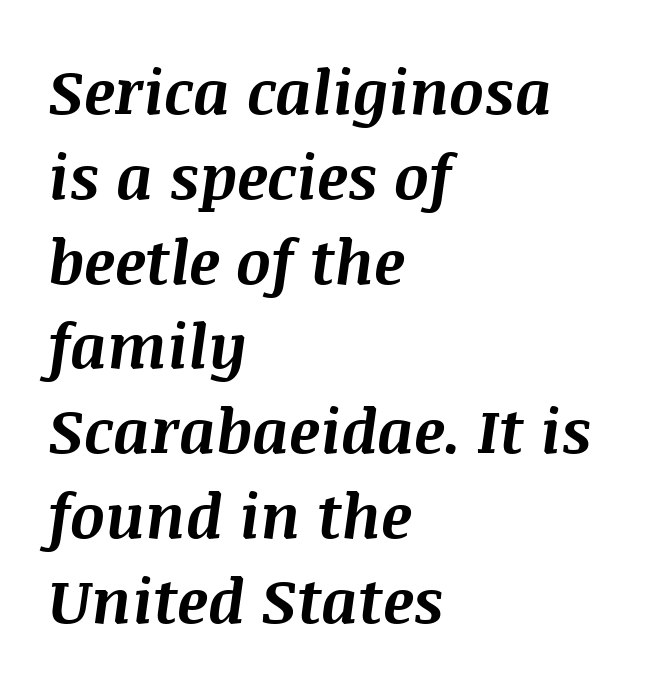
Q: Is the text bold? A: Yes.
Q: Is the text italic (slanted)? A: Yes, it leans right by about 8 degrees.
Q: Is the text underlined? A: No.
Q: How is the paragraph aligned? A: Left-aligned.
Q: Is the spacing between letters normal or unusually wide? A: Normal.
Q: Is the spacing between lines tight, normal or loose? A: Normal.
Q: Width (condensed, normal, or wide)? A: Normal.
Q: Stroke contrast? A: Medium.
Q: x-height? A: Large.
Q: Monospaced? A: No.
